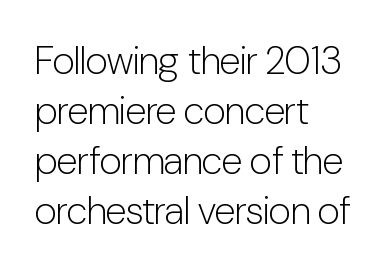
{"serif": "no", "italic": "no", "bold": "no", "weight": "light", "width": "condensed", "stroke_contrast": "low", "x_height": "medium", "monospaced": "no", "underline": "no", "align": "left", "line_spacing": "normal", "line_spacing_ratio": 1.28, "letter_spacing": "normal", "letter_spacing_em": 0.0, "glyph_px": 39}
